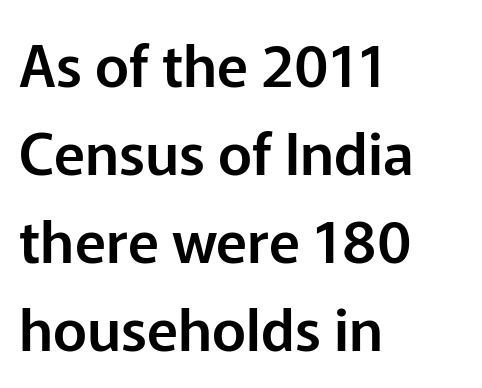
{"serif": "no", "italic": "no", "width": "normal", "stroke_contrast": "low", "x_height": "medium", "monospaced": "no", "underline": "no", "align": "left", "line_spacing": "normal", "line_spacing_ratio": 1.52, "letter_spacing": "normal", "letter_spacing_em": 0.0, "glyph_px": 58}
